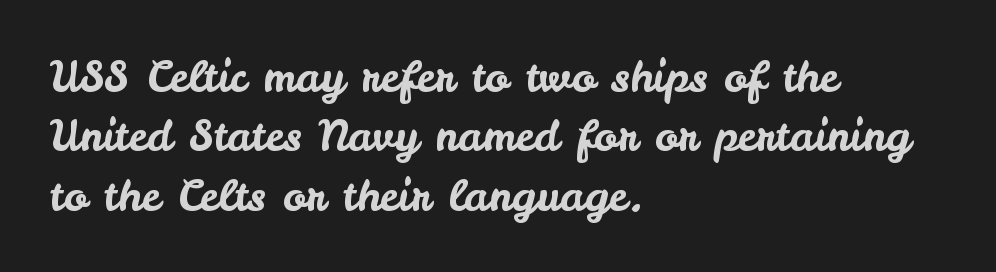
Line starts are locked; line ends wander. Type style note: lacks serifs. Normally led — the rows are evenly, conventionally spaced.
